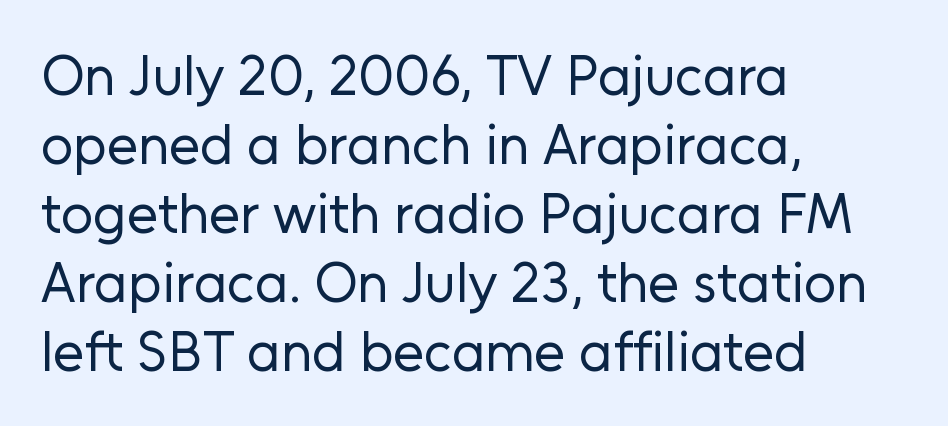
Q: Is the text bold? A: No.
Q: Is the text italic (slanted)? A: No, it is upright.
Q: Is the typeface a serif or a sans-serif typeface? A: Sans-serif.
Q: Is the text underlined? A: No.
Q: How is the paragraph aligned? A: Left-aligned.
Q: Is the spacing between letters normal or unusually wide? A: Normal.
Q: Width (condensed, normal, or wide)? A: Normal.
Q: Stroke contrast? A: Low.
Q: x-height? A: Medium.
Q: Monospaced? A: No.
